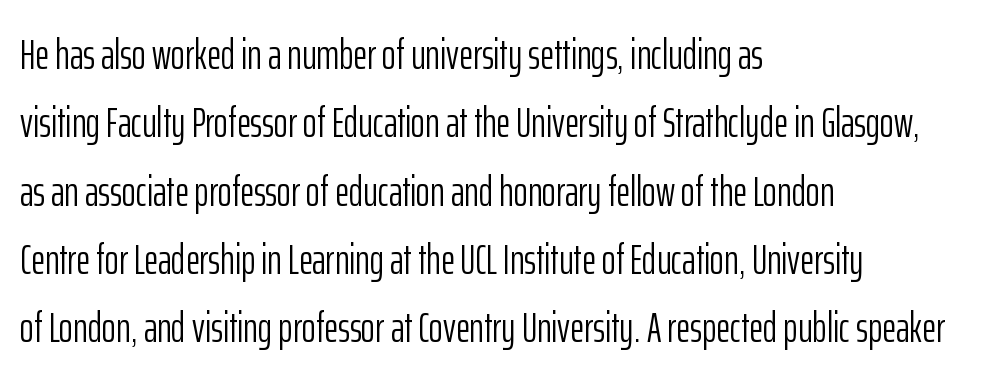
Layout note: lines flush left. Summary of vertical rhythm: regular, with standard interline spacing. You can tell from the bare stems that sans-serif type was used. Ordinary non-slanted type is in use.
